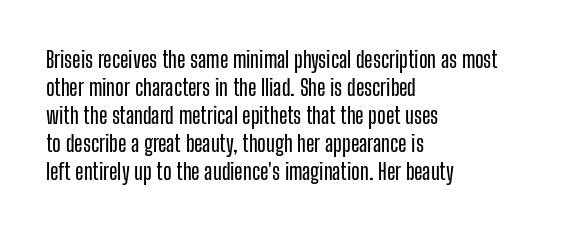
In terms of leading, this rendering sits right in the middle. Do the letters lean? They stand straight. These lines stack with their left ends in a neat column. The zone under the glyphs is completely vacant. The letters sit at their default tracking, neither squeezed nor spread.
